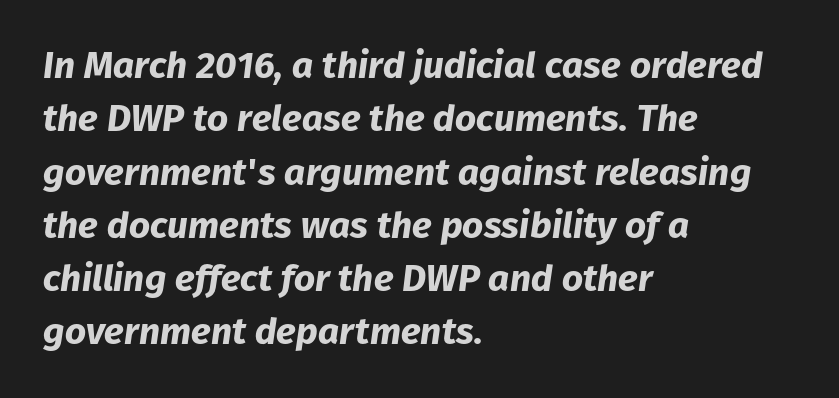
The image shows 37 px bold type, italic (leaning right); set left-aligned, normal line spacing (1.44x), normal letter spacing, not underlined; low stroke contrast and a medium x-height.
